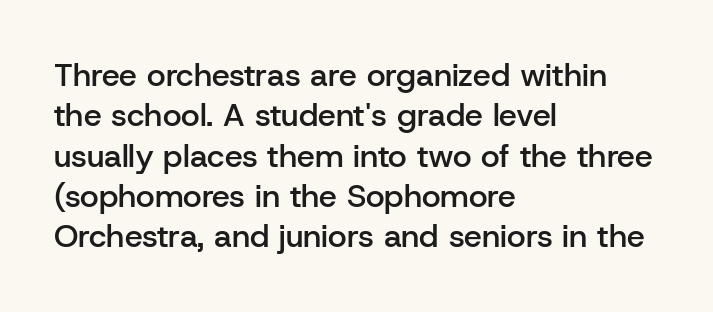
{"serif": "no", "italic": "no", "bold": "semi", "weight": "semibold", "width": "normal", "stroke_contrast": "low", "x_height": "medium", "monospaced": "no", "underline": "no", "align": "left", "line_spacing": "normal", "line_spacing_ratio": 1.26, "letter_spacing": "normal", "letter_spacing_em": 0.0, "glyph_px": 32}
